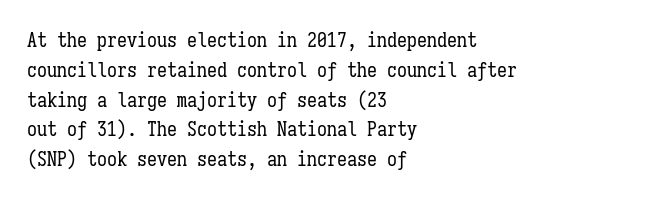
{"italic": "no", "bold": "no", "underline": "no", "align": "left", "line_spacing": "normal", "line_spacing_ratio": 1.49, "letter_spacing": "normal", "letter_spacing_em": 0.0, "glyph_px": 20}
